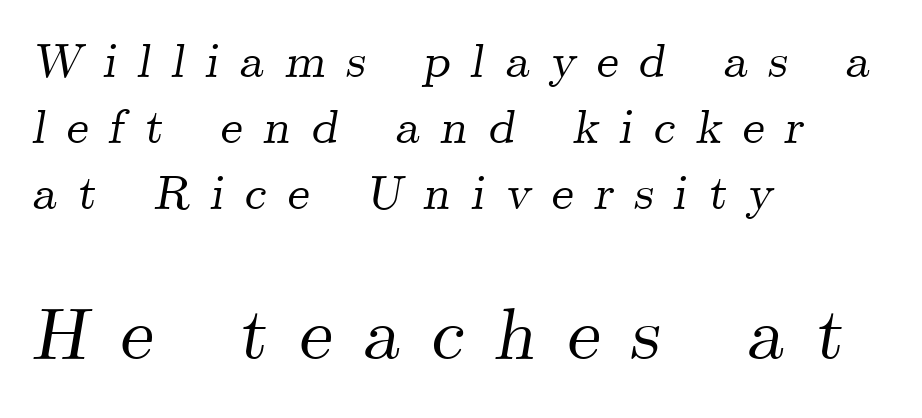
{"serif": "yes", "italic": "yes", "lean": "right", "slant_degrees": 9, "width": "normal", "stroke_contrast": "medium", "x_height": "small", "monospaced": "no", "underline": "no", "align": "left", "line_spacing": "normal", "line_spacing_ratio": 1.35, "letter_spacing": "wide", "letter_spacing_em": 0.42, "larger_block": "second", "size_ratio": 1.51, "glyph_px": 74}
